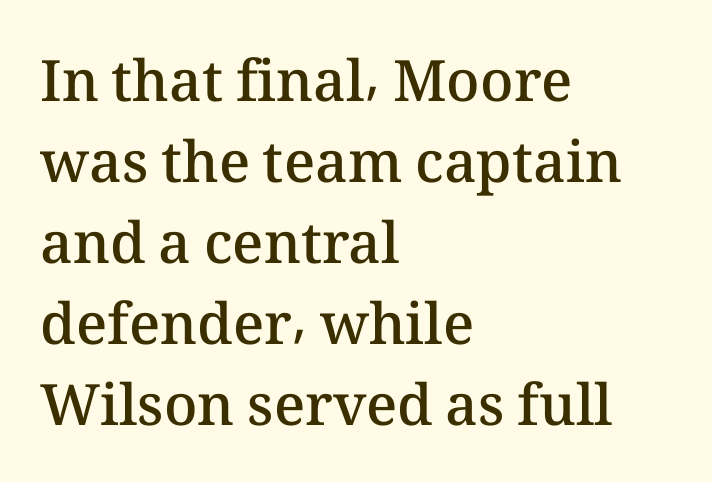
The passage shown is typed in a proportional face where columns would drift. It's the straight-up-and-down kind of type. No extra tracking has been applied to these lines. Evenly set lines give the paragraph a standard silhouette. Typesetter's note: demi weight, one step under bold.
